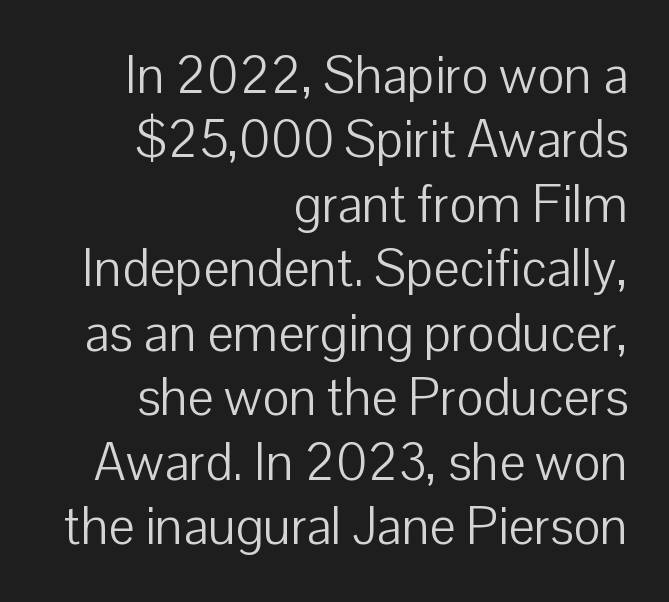
This is roman type, the default non-slanted kind. The typesetter chose a ragged-left arrangement here. These lines keep a tight, regular rhythm from letter to letter. Do the characters align in a grid? No, the font is proportional.
